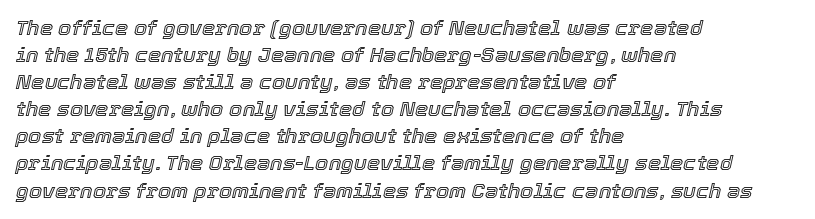
Q: Is the text italic (slanted)? A: Yes, it leans right by about 12 degrees.
Q: Is the text underlined? A: No.
Q: How is the paragraph aligned? A: Left-aligned.
Q: Is the spacing between letters normal or unusually wide? A: Normal.
Q: Is the spacing between lines tight, normal or loose? A: Normal.
